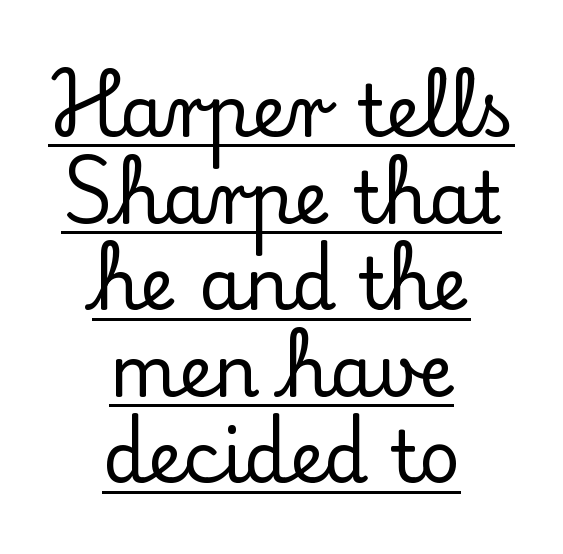
The image shows 71 px serif type, upright; set centered, line spacing 1.22x, normal letter spacing, underlined; low stroke contrast and a small x-height.
